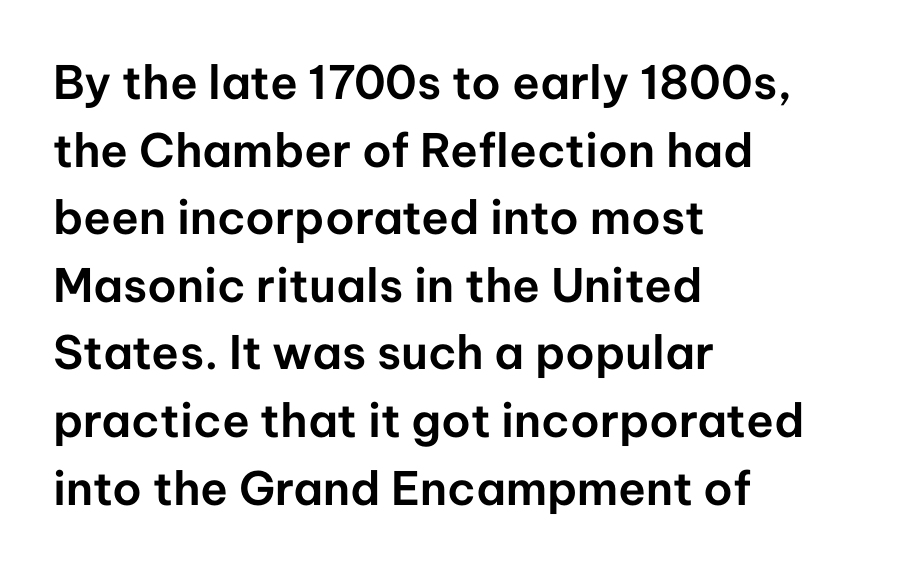
Q: Is the text italic (slanted)? A: No, it is upright.
Q: Is the typeface a serif or a sans-serif typeface? A: Sans-serif.
Q: Is the text underlined? A: No.
Q: How is the paragraph aligned? A: Left-aligned.
Q: Is the spacing between letters normal or unusually wide? A: Normal.
Q: Is the spacing between lines tight, normal or loose? A: Normal.
Q: Width (condensed, normal, or wide)? A: Normal.
Q: Stroke contrast? A: Low.
Q: x-height? A: Medium.
Q: Monospaced? A: No.
